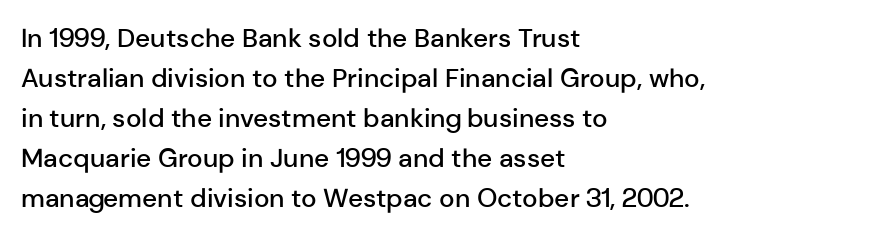
Q: Is the text bold? A: Semi-bold.
Q: Is the text italic (slanted)? A: No, it is upright.
Q: Is the text underlined? A: No.
Q: How is the paragraph aligned? A: Left-aligned.
Q: Is the spacing between letters normal or unusually wide? A: Normal.
Q: Is the spacing between lines tight, normal or loose? A: Normal.
